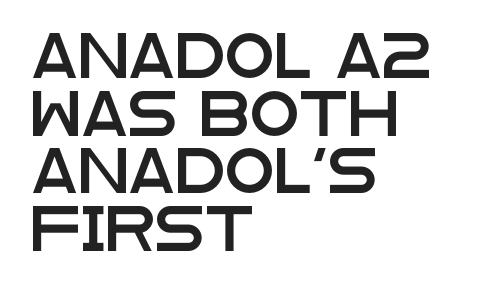
{"serif": "no", "italic": "no", "width": "wide", "stroke_contrast": "low", "x_height": "large", "monospaced": "no", "underline": "no", "align": "left", "line_spacing": "normal", "line_spacing_ratio": 1.28, "letter_spacing": "normal", "letter_spacing_em": 0.0, "glyph_px": 45}
